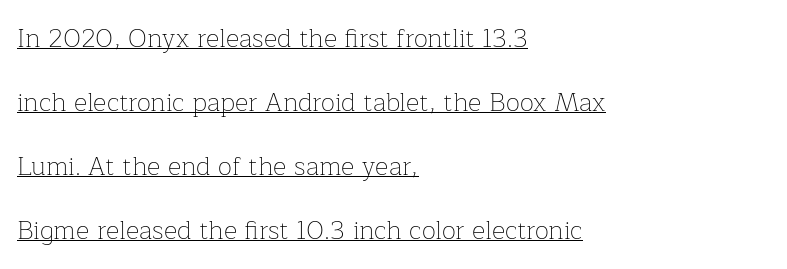
Short and long lines alike share a common starting point at left. The strokes are not fattened; the text isn't bold. Designer's note — italics off, roman on. There is no visible air inserted between adjacent glyphs. The string is rendered with underlining switched on. Compared with typical paragraphs, the rows here are farther apart.
